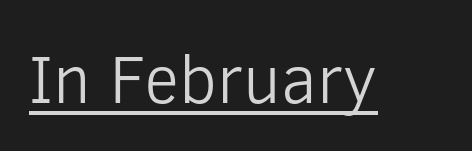
{"serif": "no", "italic": "no", "bold": "no", "weight": "light", "width": "normal", "stroke_contrast": "low", "x_height": "medium", "monospaced": "no", "underline": "yes", "letter_spacing": "normal", "letter_spacing_em": 0.0, "glyph_px": 68}
